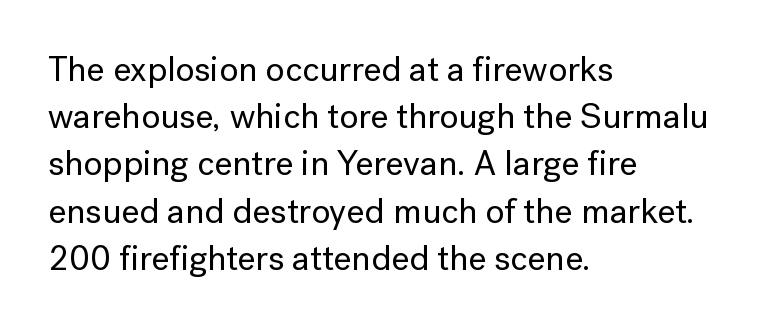
The image shows 35 px sans-serif type, upright; set left-aligned, normal line spacing (1.35x), normal letter spacing, not underlined; low stroke contrast and a medium x-height.
